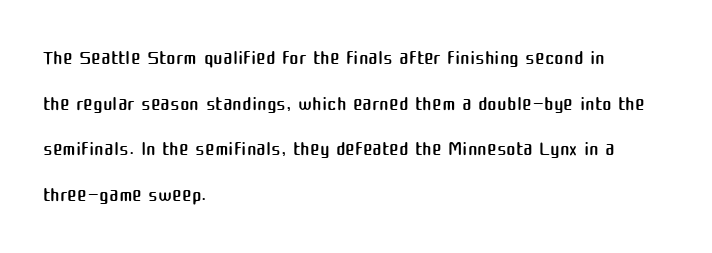
{"serif": "no", "italic": "no", "bold": "no", "weight": "regular", "width": "normal", "stroke_contrast": "medium", "x_height": "medium", "monospaced": "no", "underline": "no", "align": "left", "line_spacing": "normal", "line_spacing_ratio": 1.57, "letter_spacing": "normal", "letter_spacing_em": 0.0, "glyph_px": 29}
